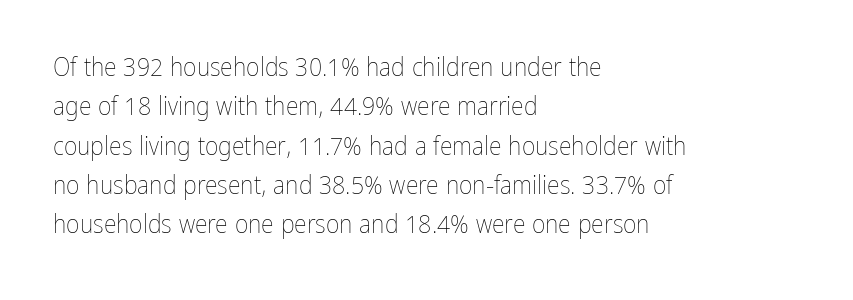
A typesetter would mark this as roman, not italic. Does the leading feel generous? No, just average. The typesetter chose a ragged-right arrangement here. The gaps between neighbouring characters are ordinary and unremarkable. Is this a heavy cut? Hardly; it is regular or lighter. The space directly below the letters is spotless.
